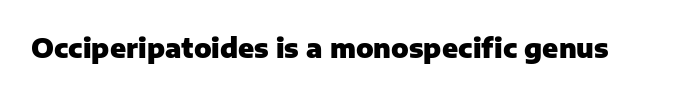
Only glyphs here, with clear space below each row. Rendered with straight, roman letterforms. The glyphs have the mass of a bold cut. Observe the ordinary spacing: letters are neighbours, not strangers.
